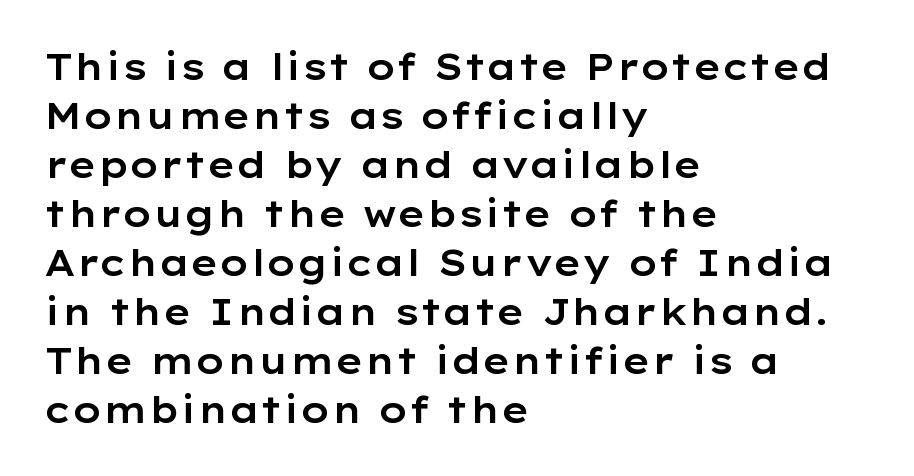
{"serif": "no", "italic": "no", "width": "wide", "stroke_contrast": "low", "x_height": "medium", "monospaced": "no", "underline": "no", "align": "left", "line_spacing": "normal", "line_spacing_ratio": 1.36, "letter_spacing": "normal", "letter_spacing_em": 0.0, "glyph_px": 36}
